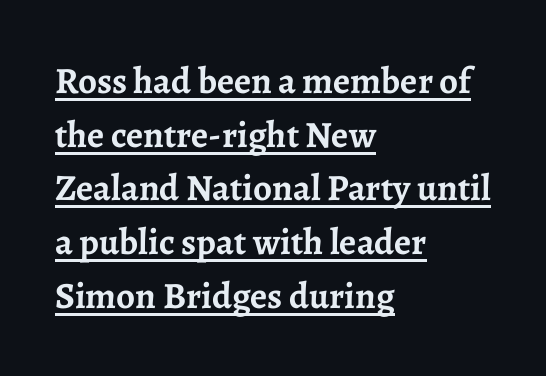
Vertical strokes here are truly vertical. The glyphs in this specimen are seriffed. Horizontal bands of white between lines are of average thickness. The face used here is proportionally spaced, like ordinary book or web type. Caption: standard tracking, unaltered. The characters look thick and weighty, a clear bold.
